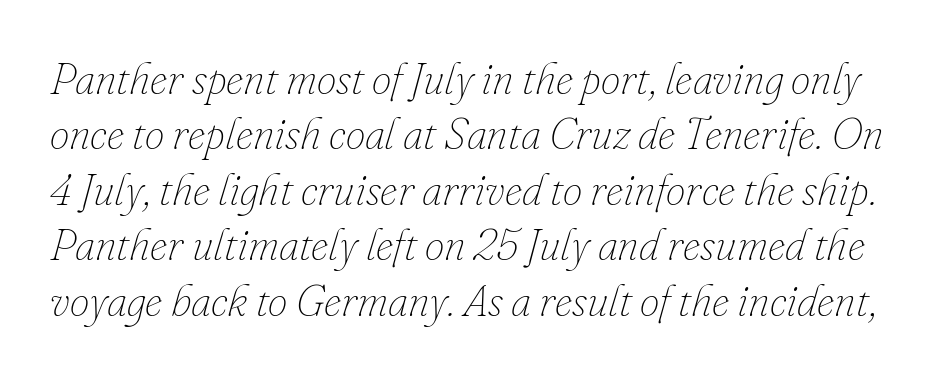
No letter is thick-stroked: the sample isn't bold. This rendering features lettering with no underline. This rendering leaves character spacing at its baseline value. The face used here has a pronounced slope to its letters.
